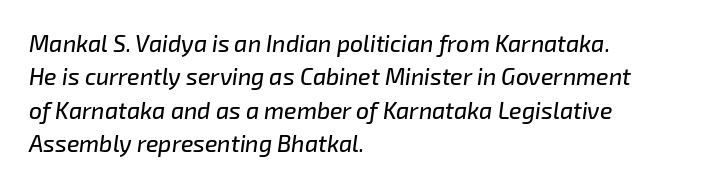
The image shows 23 px text type, italic (leaning right); set left-aligned, normal line spacing (1.45x), normal letter spacing, not underlined.
